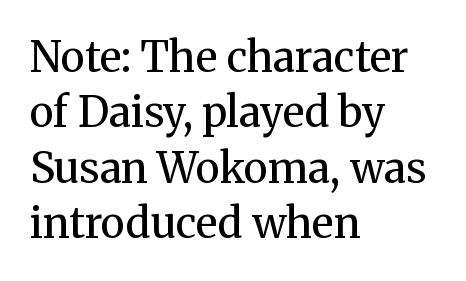
The image shows 42 px regular-weight serif type, upright; set left-aligned, normal line spacing (1.32x), normal letter spacing, not underlined; medium stroke contrast and a medium x-height.
